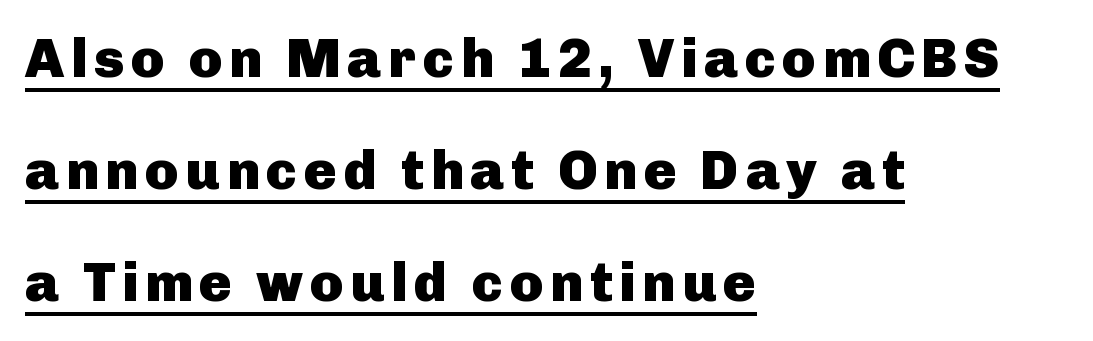
Q: Is the text bold? A: Yes.
Q: Is the text italic (slanted)? A: No, it is upright.
Q: Is the typeface a serif or a sans-serif typeface? A: Sans-serif.
Q: Is the text underlined? A: Yes.
Q: How is the paragraph aligned? A: Left-aligned.
Q: Is the spacing between lines tight, normal or loose? A: Loose.
Q: Width (condensed, normal, or wide)? A: Normal.
Q: Stroke contrast? A: Low.
Q: x-height? A: Medium.
Q: Monospaced? A: No.
